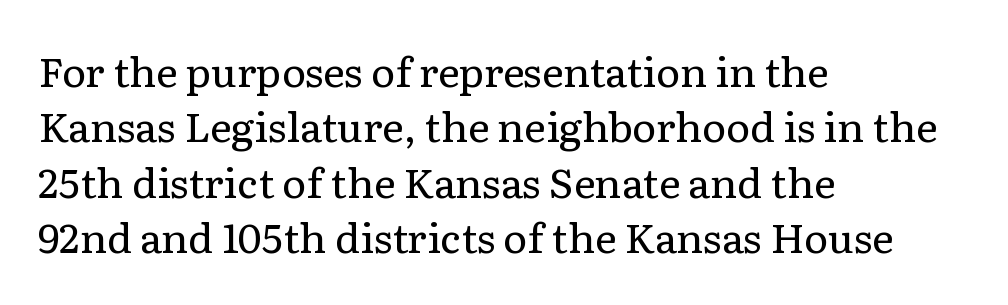
The image shows 41 px regular-weight serif type, upright; set left-aligned, normal line spacing (1.35x), normal letter spacing, not underlined; low stroke contrast and a medium x-height.
